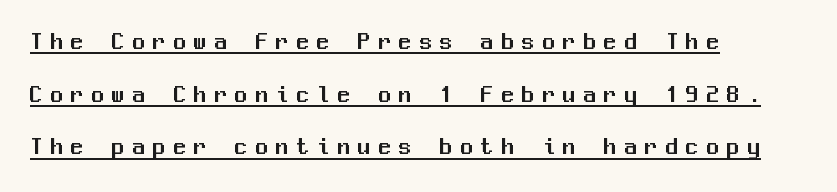
{"italic": "no", "underline": "yes", "align": "left", "line_spacing": "loose", "line_spacing_ratio": 2.11, "letter_spacing": "wide", "letter_spacing_em": 0.32, "glyph_px": 25}
